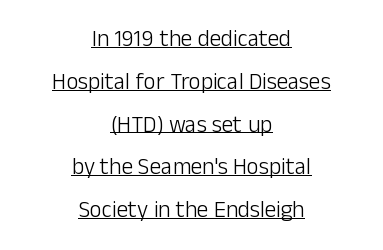
The image shows 23 px text type, upright; set centered, line spacing 1.86x, normal letter spacing, underlined.
